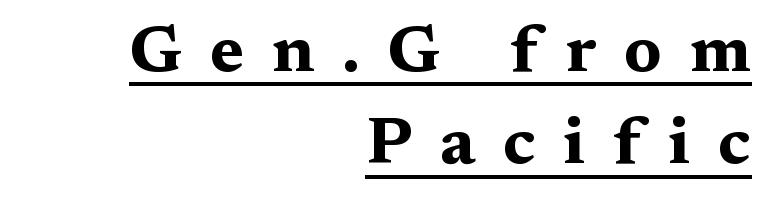
Students, observe the line beneath the letters — that is underlining. The passage shown stacks its lines at a standard gap. Designer's note — italics off, roman on. Looks like regular typesetting: each glyph gets only the width it needs. Strong, thick strokes mark this as bold type.
